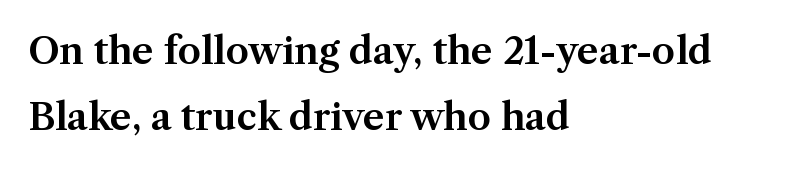
{"serif": "yes", "italic": "no", "width": "normal", "stroke_contrast": "medium", "x_height": "medium", "monospaced": "no", "underline": "no", "align": "left", "line_spacing_ratio": 1.79, "letter_spacing": "normal", "letter_spacing_em": 0.0, "glyph_px": 37}
